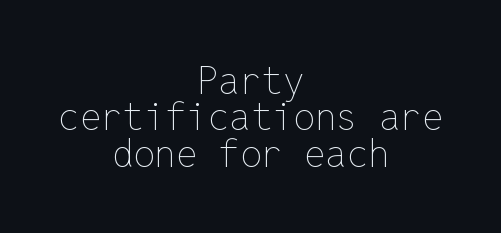
Q: Is the text bold? A: No.
Q: Is the text italic (slanted)? A: No, it is upright.
Q: Is the text underlined? A: No.
Q: How is the paragraph aligned? A: Centered.
Q: Is the spacing between letters normal or unusually wide? A: Normal.
Q: Is the spacing between lines tight, normal or loose? A: Tight.
Q: Width (condensed, normal, or wide)? A: Normal.
Q: Stroke contrast? A: Low.
Q: x-height? A: Medium.
Q: Monospaced? A: Yes.
